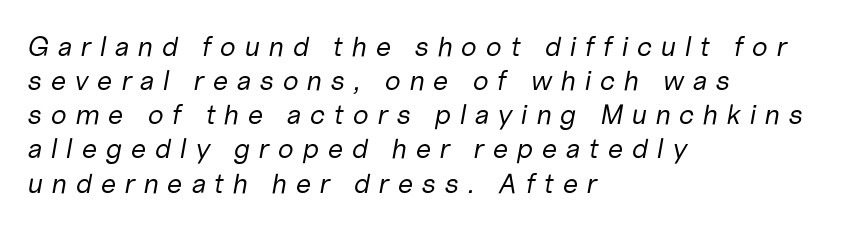
Q: Is the text bold? A: No.
Q: Is the text italic (slanted)? A: Yes, it leans right by about 10 degrees.
Q: Is the text underlined? A: No.
Q: How is the paragraph aligned? A: Left-aligned.
Q: Is the spacing between letters normal or unusually wide? A: Unusually wide.
Q: Width (condensed, normal, or wide)? A: Normal.
Q: Stroke contrast? A: Low.
Q: x-height? A: Medium.
Q: Monospaced? A: No.
